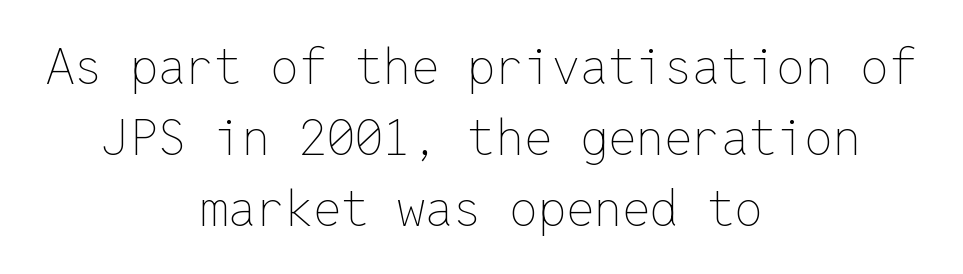
The image shows 50 px thin type, upright, monospaced; set centered, normal line spacing (1.42x), normal letter spacing, not underlined; low stroke contrast and a medium x-height.
